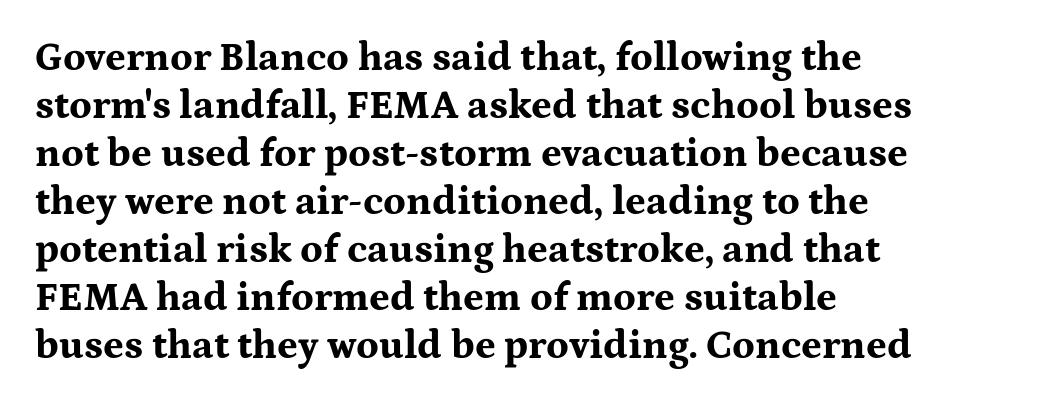
The image shows 40 px bold, wide serif type, upright; set left-aligned, line spacing 1.2x, normal letter spacing, not underlined; medium stroke contrast and a medium x-height.
